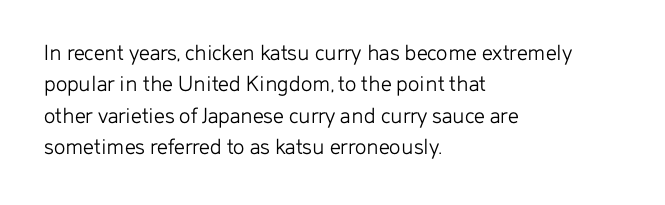
{"italic": "no", "bold": "no", "underline": "no", "align": "left", "line_spacing": "normal", "line_spacing_ratio": 1.31, "letter_spacing": "normal", "letter_spacing_em": 0.0, "glyph_px": 24}
